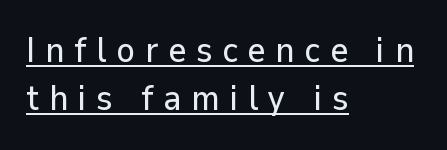
The letters advance in unequal steps, a hallmark of proportional type. The letterforms stand isolated, each surrounded by extra space. Visually the block forms a straight wall on the left and a jagged coastline on the right. This is roman type, the default non-slanted kind. The space between consecutive lines is moderate.
